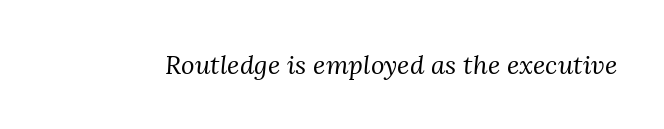
Q: Is the text bold? A: No.
Q: Is the text italic (slanted)? A: Yes, it leans right by about 3 degrees.
Q: Is the text underlined? A: No.
Q: Is the spacing between letters normal or unusually wide? A: Normal.
